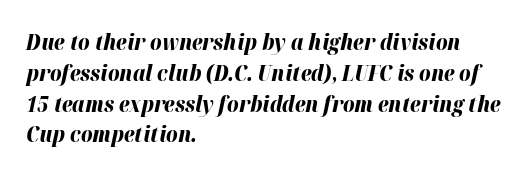
Q: Is the text bold? A: Yes.
Q: Is the text italic (slanted)? A: Yes, it leans right by about 12 degrees.
Q: Is the text underlined? A: No.
Q: How is the paragraph aligned? A: Left-aligned.
Q: Is the spacing between letters normal or unusually wide? A: Normal.
Q: Is the spacing between lines tight, normal or loose? A: Normal.
